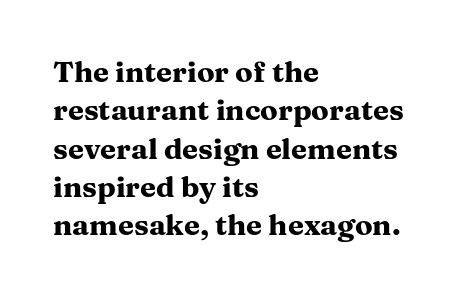
Q: Is the text bold? A: Yes.
Q: Is the text italic (slanted)? A: No, it is upright.
Q: Is the typeface a serif or a sans-serif typeface? A: Serif.
Q: Is the text underlined? A: No.
Q: How is the paragraph aligned? A: Left-aligned.
Q: Is the spacing between letters normal or unusually wide? A: Normal.
Q: Is the spacing between lines tight, normal or loose? A: Normal.
Q: Width (condensed, normal, or wide)? A: Wide.
Q: Stroke contrast? A: Medium.
Q: x-height? A: Medium.
Q: Monospaced? A: No.
